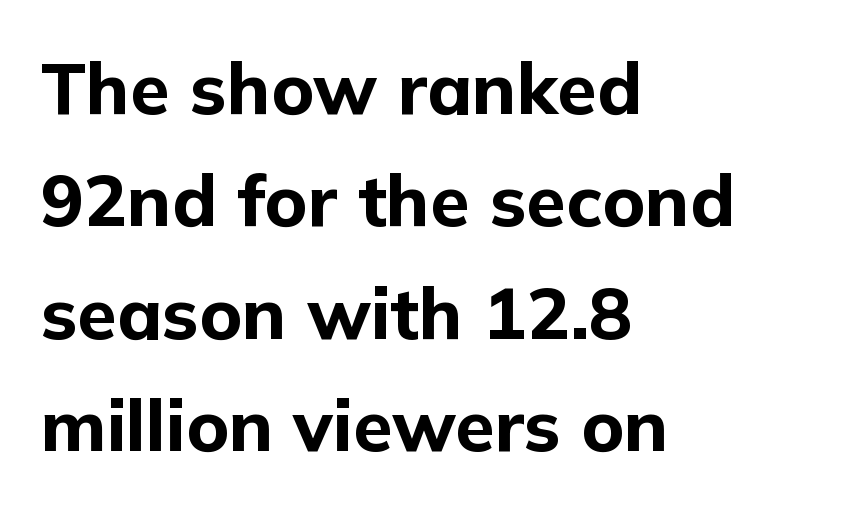
The image shows 72 px bold sans-serif type, upright; set left-aligned, normal line spacing (1.56x), normal letter spacing, not underlined; low stroke contrast and a medium x-height.
